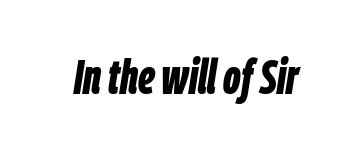
Q: Is the text bold? A: Yes.
Q: Is the text italic (slanted)? A: Yes, it leans right by about 9 degrees.
Q: Is the text underlined? A: No.
Q: Is the spacing between letters normal or unusually wide? A: Normal.
Q: Width (condensed, normal, or wide)? A: Condensed.
Q: Stroke contrast? A: Low.
Q: x-height? A: Large.
Q: Monospaced? A: No.
